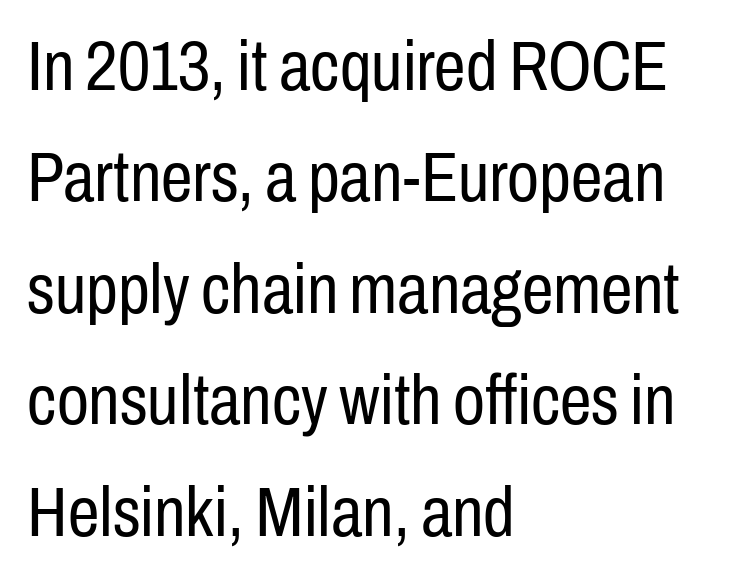
You can tell from the bare stems that sans-serif type was used. Words appear dense and cohesive because spacing is normal. The string is rendered with underlining switched off. You can tell it's not italic because the verticals are truly vertical.
